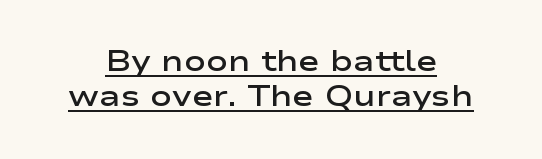
Students, this is semibold: more ink than regular, less than bold. Looks like someone drew a line under every word here. Vertical strokes here are truly vertical. This sample has the flowing, uneven cadence of proportional lettering. Nothing sits at the stroke ends, so this counts as sans-serif.
